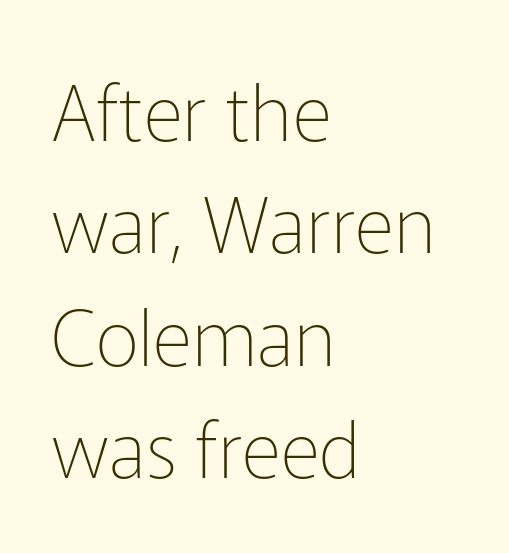
Unlike italic type, these characters show no tilt at all. No feet cap the strokes, marking this as sans-serif type. Tracking value appears to be zero — textbook default spacing. Casual observation: everything's shoved over to the left.
